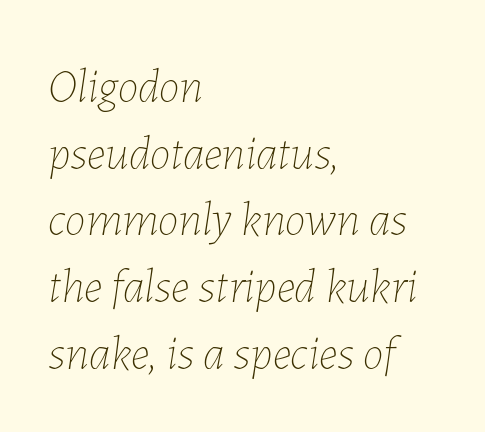
{"italic": "yes", "lean": "right", "slant_degrees": 7, "bold": "no", "weight": "thin", "width": "normal", "stroke_contrast": "low", "x_height": "medium", "monospaced": "no", "underline": "no", "align": "left", "line_spacing": "normal", "line_spacing_ratio": 1.42, "letter_spacing": "normal", "letter_spacing_em": 0.0, "glyph_px": 47}
